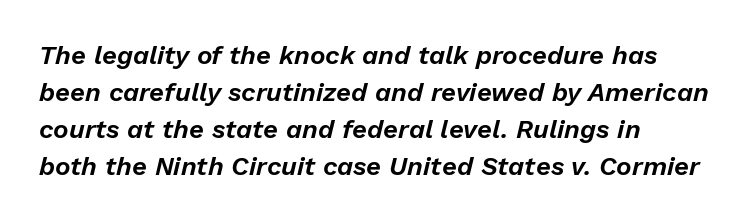
Every character sits at an angle, as italics do. This block has exactly the height ordinary leading produces. The typesetter chose a ragged-right arrangement here. In terms of letterspacing, this is plain default setting.
